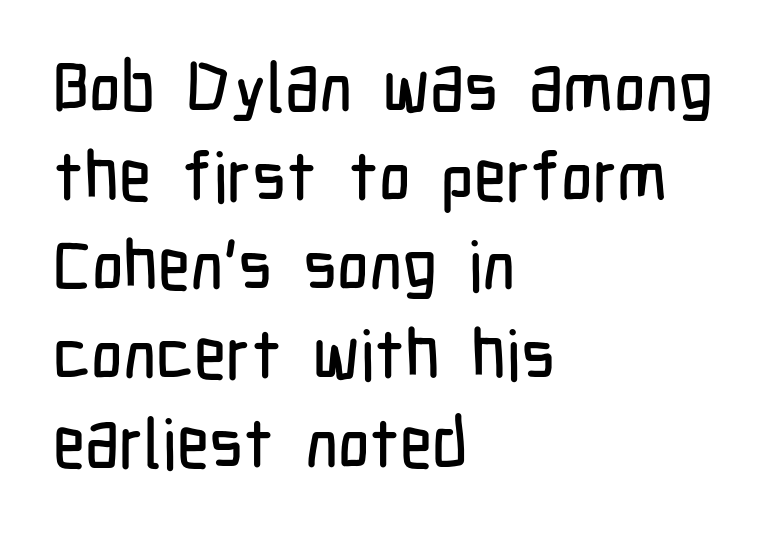
{"serif": "no", "italic": "no", "width": "condensed", "stroke_contrast": "low", "x_height": "medium", "monospaced": "no", "underline": "no", "align": "left", "line_spacing": "normal", "line_spacing_ratio": 1.29, "letter_spacing": "normal", "letter_spacing_em": 0.0, "glyph_px": 69}
